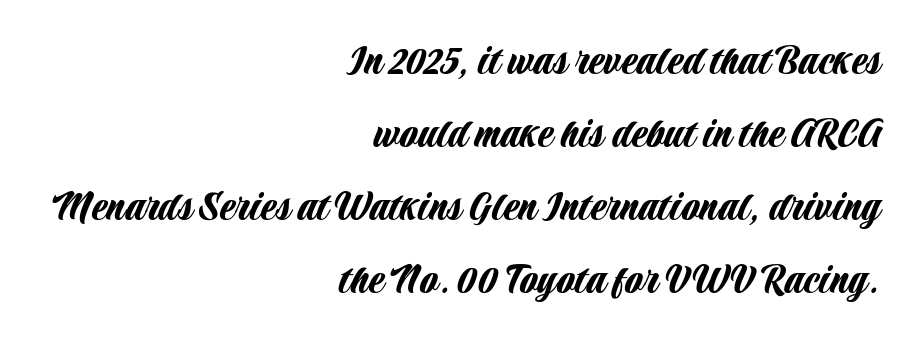
Q: Is the text italic (slanted)? A: Yes.
Q: Is the typeface a serif or a sans-serif typeface? A: Sans-serif.
Q: Is the text underlined? A: No.
Q: How is the paragraph aligned? A: Right-aligned.
Q: Is the spacing between letters normal or unusually wide? A: Normal.
Q: Is the spacing between lines tight, normal or loose? A: Normal.
Q: Width (condensed, normal, or wide)? A: Condensed.
Q: Stroke contrast? A: Low.
Q: x-height? A: Large.
Q: Monospaced? A: No.
